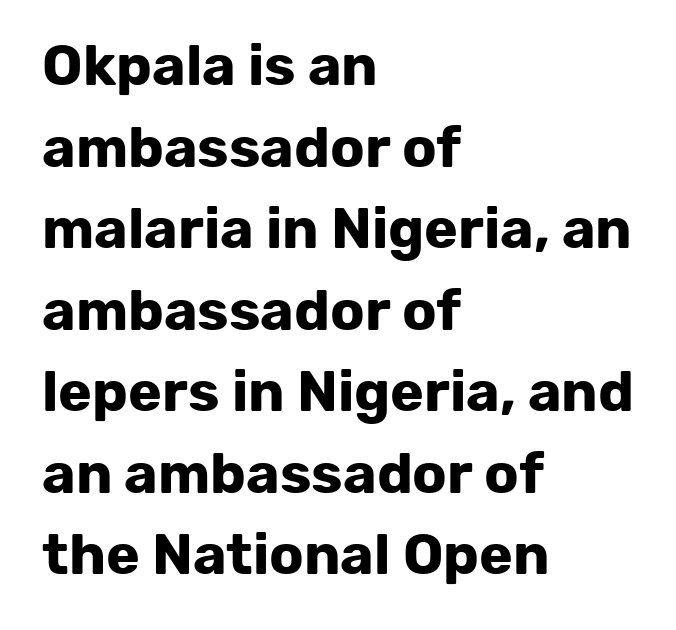
Q: Is the text bold? A: Yes.
Q: Is the text italic (slanted)? A: No, it is upright.
Q: Is the typeface a serif or a sans-serif typeface? A: Sans-serif.
Q: Is the text underlined? A: No.
Q: How is the paragraph aligned? A: Left-aligned.
Q: Is the spacing between letters normal or unusually wide? A: Normal.
Q: Is the spacing between lines tight, normal or loose? A: Normal.
Q: Width (condensed, normal, or wide)? A: Normal.
Q: Stroke contrast? A: Low.
Q: x-height? A: Medium.
Q: Monospaced? A: No.
